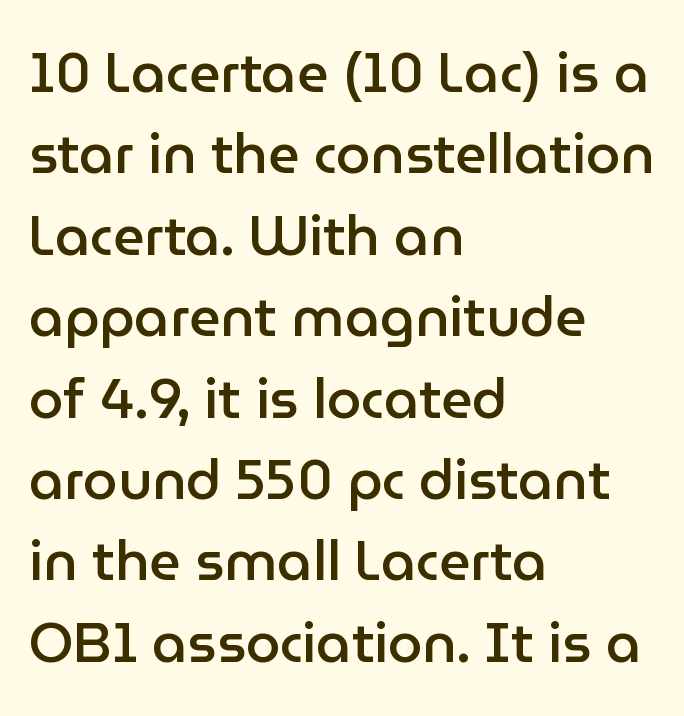
The image shows 55 px semibold sans-serif type, upright; set left-aligned, normal line spacing (1.48x), normal letter spacing, not underlined; low stroke contrast and a medium x-height.
